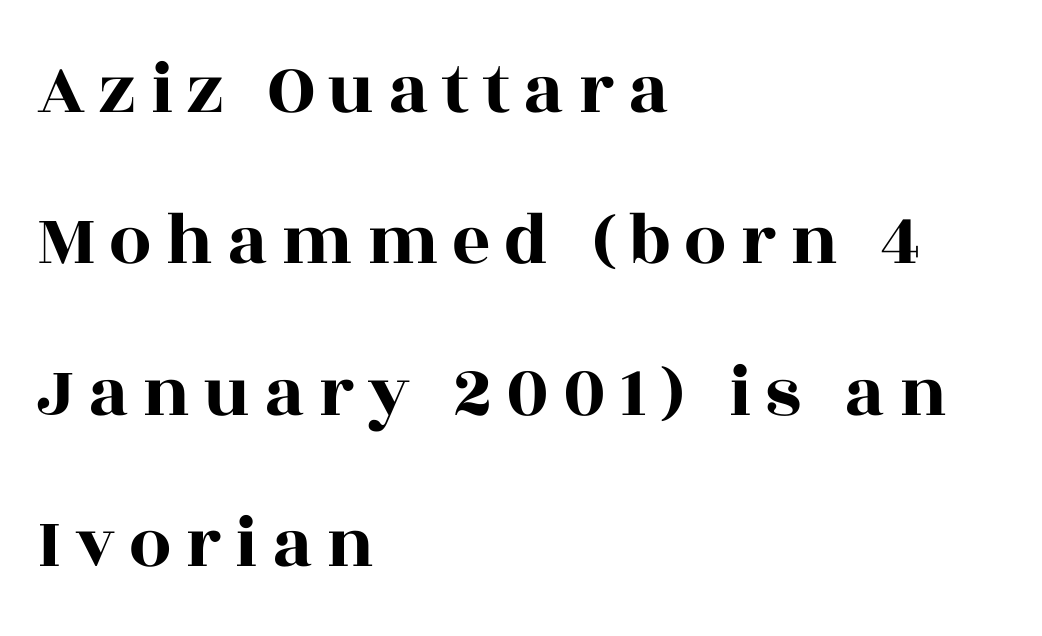
The image shows 75 px wide serif type, upright; set left-aligned, loose line spacing (2.02x), not underlined; a large x-height.
